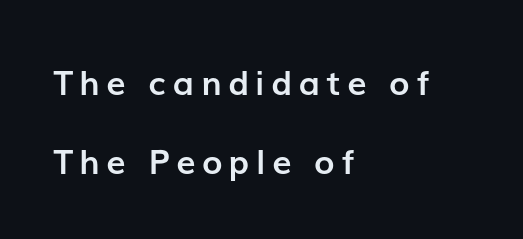
The image shows 34 px semibold sans-serif type, upright; set left-aligned, loose line spacing (2.31x), unusually wide letter spacing (+0.2 em), not underlined; low stroke contrast and a medium x-height.
